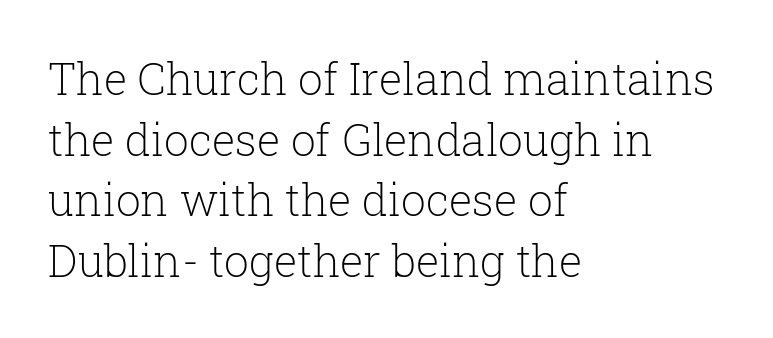
Weight: not bold — regular or lighter. Left-aligned paragraph, ragged on the right. What kind of face is this? One with serifs. Unlike italic type, these characters show no tilt at all.
